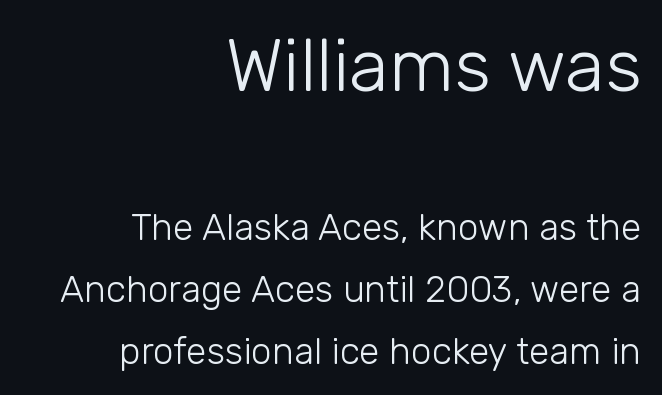
{"serif": "no", "italic": "no", "bold": "no", "weight": "light", "width": "normal", "stroke_contrast": "low", "x_height": "medium", "monospaced": "no", "underline": "no", "align": "right", "line_spacing": "normal", "line_spacing_ratio": 1.68, "letter_spacing": "normal", "letter_spacing_em": 0.0, "larger_block": "first", "size_ratio": 2.0, "glyph_px": 74}
